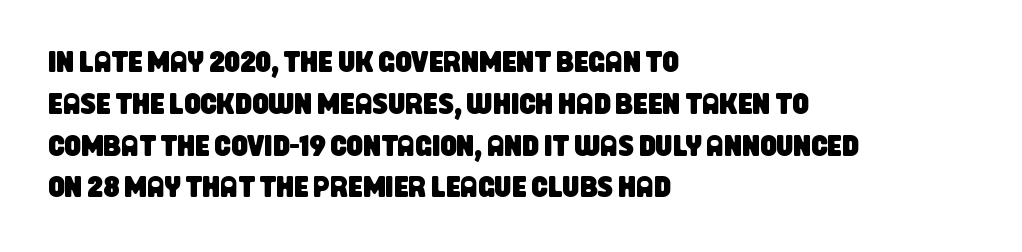
Q: Is the typeface a serif or a sans-serif typeface? A: Sans-serif.
Q: Is the text underlined? A: No.
Q: How is the paragraph aligned? A: Left-aligned.
Q: Is the spacing between letters normal or unusually wide? A: Normal.
Q: Is the spacing between lines tight, normal or loose? A: Normal.
Q: Width (condensed, normal, or wide)? A: Condensed.
Q: Stroke contrast? A: Low.
Q: x-height? A: Large.
Q: Monospaced? A: No.
